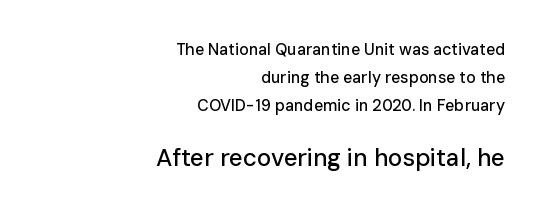
{"italic": "no", "underline": "no", "align": "right", "line_spacing_ratio": 1.74, "letter_spacing": "normal", "letter_spacing_em": 0.0, "larger_block": "second", "size_ratio": 1.5, "glyph_px": 24}
